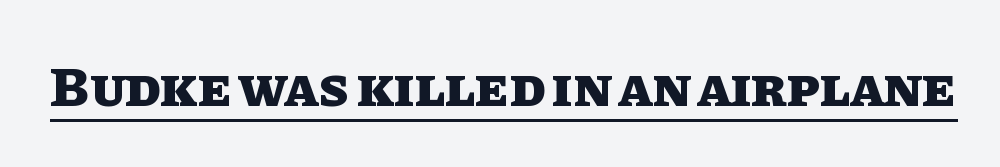
Every stem runs plumb, perpendicular to the baseline. Does extra space separate the letters? No, they use regular spacing. This is underlined copy, the kind a proofreader might mark for attention. A full-strength bold gives these letters their thick strokes. You could not count columns in this text — the font is proportionally spaced.
